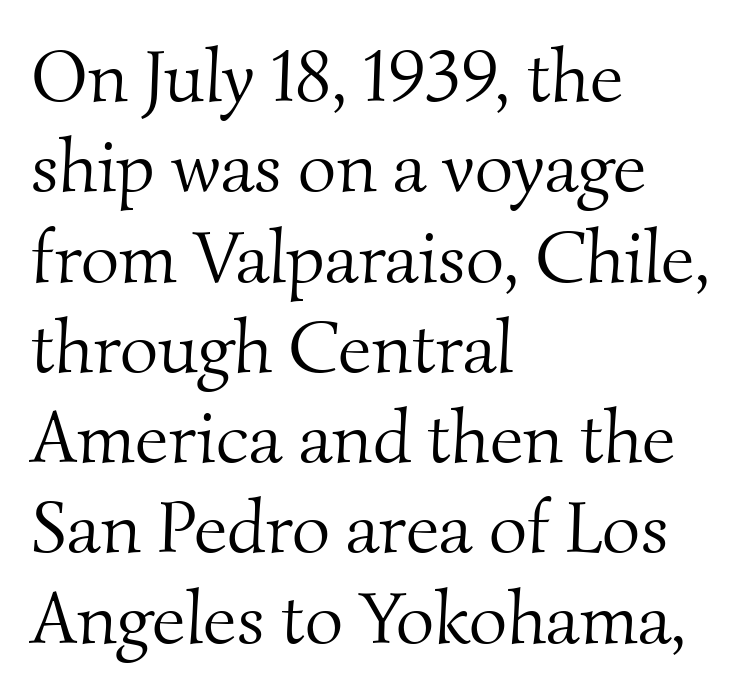
Q: Is the text bold? A: No.
Q: Is the typeface a serif or a sans-serif typeface? A: Serif.
Q: Is the text underlined? A: No.
Q: How is the paragraph aligned? A: Left-aligned.
Q: Is the spacing between letters normal or unusually wide? A: Normal.
Q: Width (condensed, normal, or wide)? A: Normal.
Q: Stroke contrast? A: Medium.
Q: x-height? A: Small.
Q: Monospaced? A: No.
